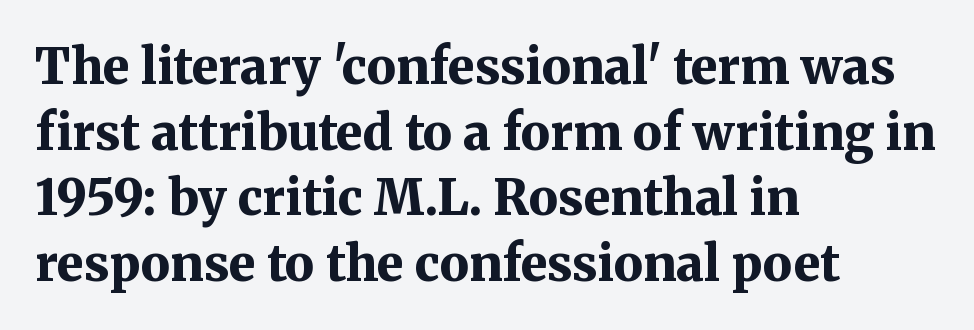
Q: Is the text bold? A: Yes.
Q: Is the text italic (slanted)? A: No, it is upright.
Q: Is the typeface a serif or a sans-serif typeface? A: Serif.
Q: Is the text underlined? A: No.
Q: How is the paragraph aligned? A: Left-aligned.
Q: Is the spacing between letters normal or unusually wide? A: Normal.
Q: Is the spacing between lines tight, normal or loose? A: Normal.
Q: Width (condensed, normal, or wide)? A: Normal.
Q: Stroke contrast? A: Medium.
Q: x-height? A: Medium.
Q: Monospaced? A: No.
